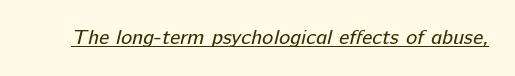
Notice how a bar underscores the lettering throughout. Weight: in the light-to-regular range. The tracking reads as untouched default to a designer's eye.
